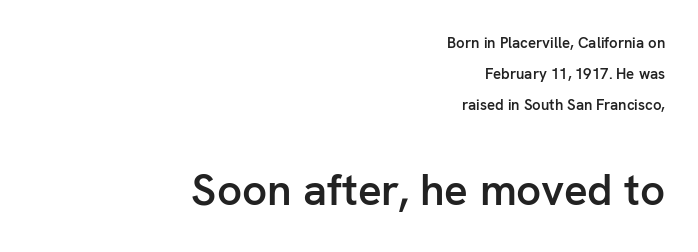
{"serif": "no", "italic": "no", "bold": "semi", "weight": "semibold", "width": "normal", "stroke_contrast": "low", "x_height": "medium", "monospaced": "no", "underline": "no", "align": "right", "line_spacing": "loose", "line_spacing_ratio": 2.06, "letter_spacing": "normal", "letter_spacing_em": 0.0, "larger_block": "second", "size_ratio": 2.93, "glyph_px": 44}
